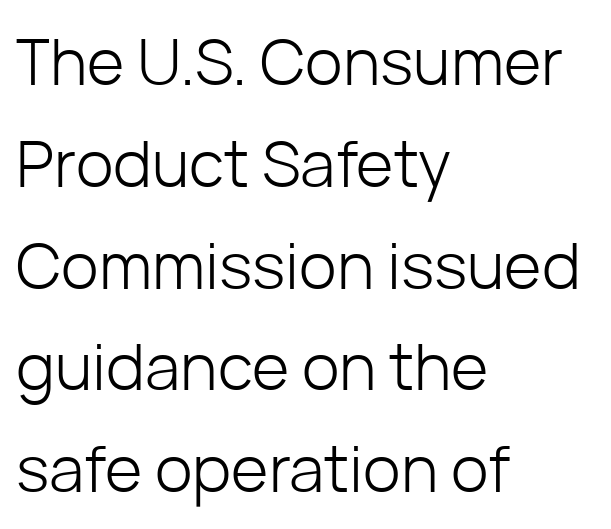
The image shows 64 px light sans-serif type, upright; set left-aligned, normal line spacing (1.59x), normal letter spacing, not underlined; low stroke contrast and a medium x-height.
